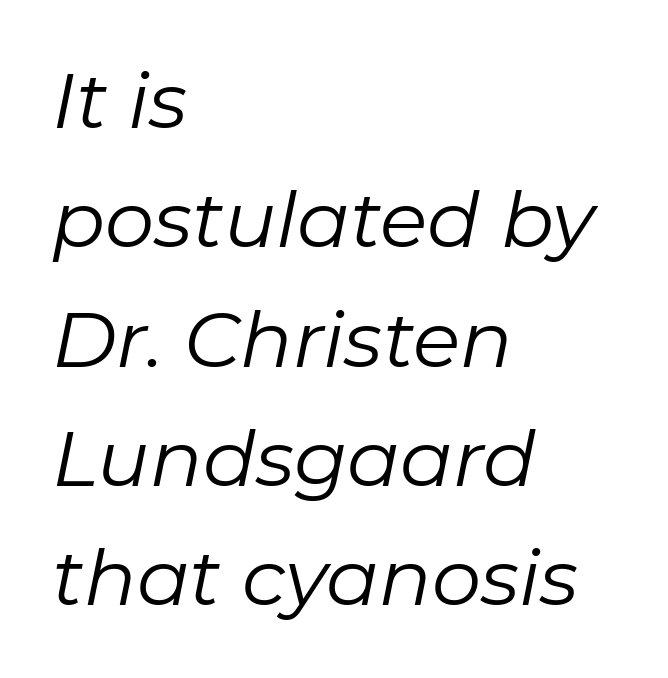
Q: Is the text bold? A: No.
Q: Is the text italic (slanted)? A: Yes, it leans right by about 11 degrees.
Q: Is the text underlined? A: No.
Q: How is the paragraph aligned? A: Left-aligned.
Q: Is the spacing between letters normal or unusually wide? A: Normal.
Q: Is the spacing between lines tight, normal or loose? A: Normal.
Q: Width (condensed, normal, or wide)? A: Normal.
Q: Stroke contrast? A: Low.
Q: x-height? A: Medium.
Q: Monospaced? A: No.
